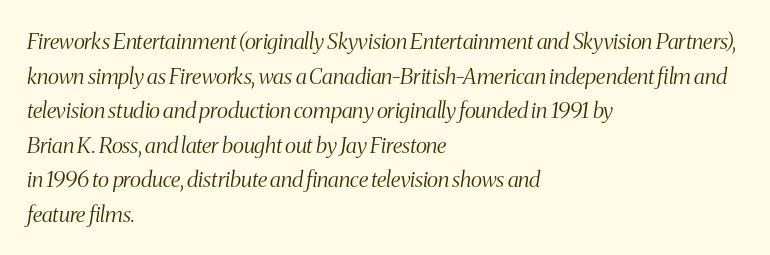
This sample keeps an unexceptional amount of space between lines. Alignment: flush left. Caption: face not bold, strokes unweighted. Plain, unruled lines of type.
